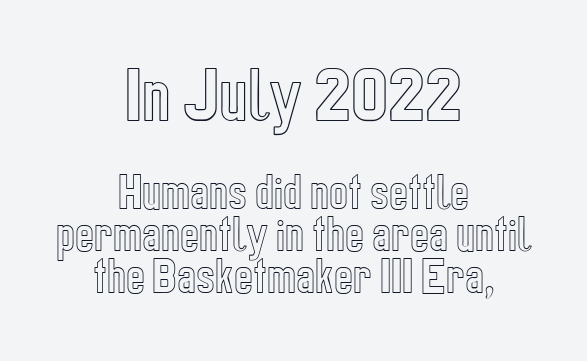
The first block has been scaled up relative to the second. The rendering keeps characters at their native spacing. The whitespace from short lines is split evenly between both sides. Ordinary non-slanted type is in use. Varying glyph widths throughout — classic text-font behaviour.
